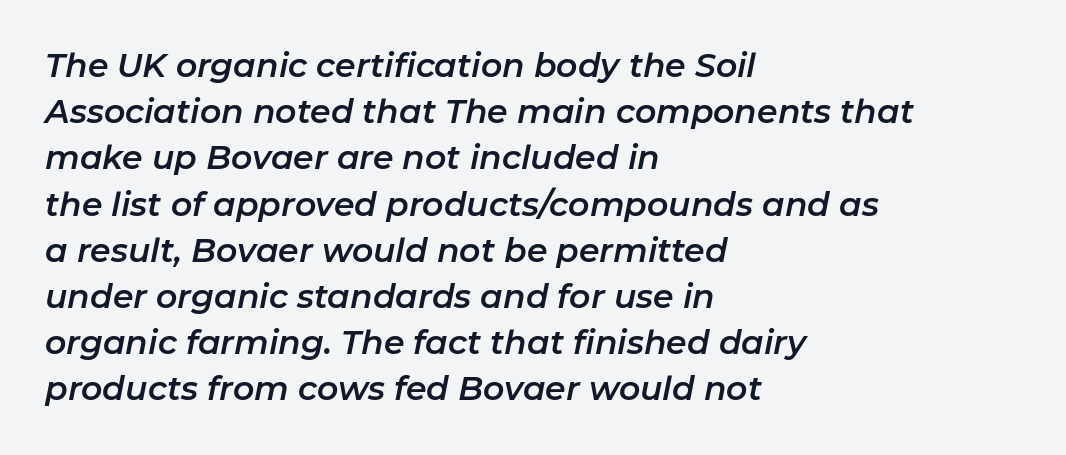
{"italic": "yes", "lean": "right", "slant_degrees": 11, "width": "normal", "stroke_contrast": "low", "x_height": "medium", "monospaced": "no", "underline": "no", "align": "left", "line_spacing": "normal", "line_spacing_ratio": 1.4, "letter_spacing": "normal", "letter_spacing_em": 0.0, "glyph_px": 33}
